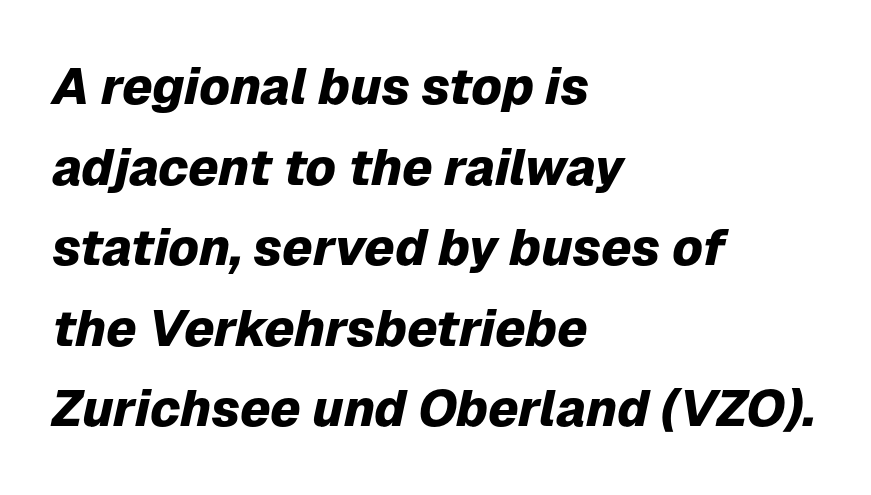
Q: Is the text bold? A: Yes.
Q: Is the text italic (slanted)? A: Yes, it leans right by about 12 degrees.
Q: Is the text underlined? A: No.
Q: How is the paragraph aligned? A: Left-aligned.
Q: Is the spacing between letters normal or unusually wide? A: Normal.
Q: Is the spacing between lines tight, normal or loose? A: Normal.
Q: Width (condensed, normal, or wide)? A: Normal.
Q: Stroke contrast? A: Low.
Q: x-height? A: Medium.
Q: Monospaced? A: No.
